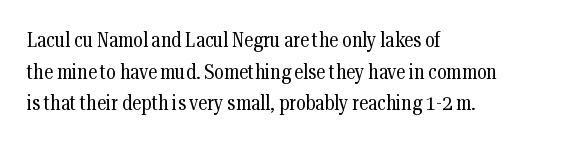
The image shows 21 px text type, upright; set left-aligned, normal line spacing (1.51x), normal letter spacing, not underlined.
